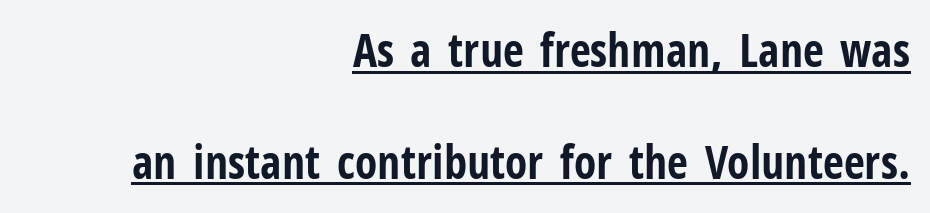
{"serif": "no", "italic": "no", "bold": "yes", "weight": "bold", "width": "condensed", "stroke_contrast": "low", "x_height": "medium", "monospaced": "no", "underline": "yes", "align": "right", "line_spacing": "loose", "line_spacing_ratio": 2.43, "letter_spacing": "normal", "letter_spacing_em": 0.0, "glyph_px": 46}
